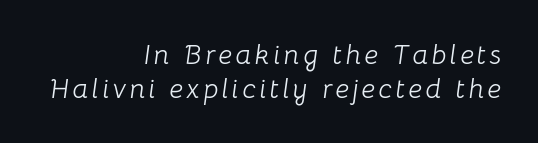
The image shows 28 px light type, italic (leaning right); set right-aligned, line spacing 1.2x, not underlined; low stroke contrast and a medium x-height.
